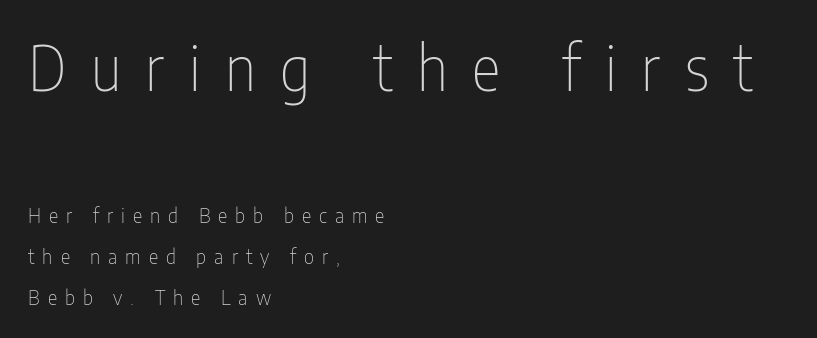
The image shows 61 px thin, condensed sans-serif type, upright; set left-aligned, loose line spacing (2.05x), unusually wide letter spacing (+0.4 em), not underlined; the first (top) block is 3.05x larger; low stroke contrast and a medium x-height.
